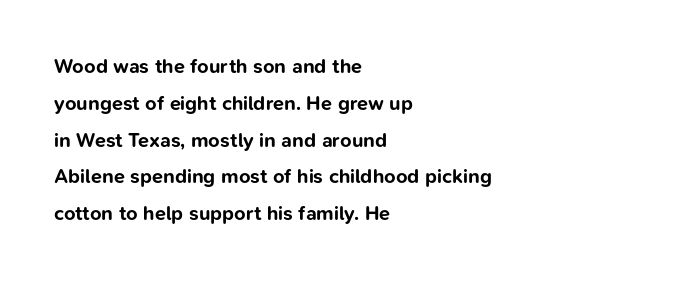
Typesetter's note: full bold, strokes at maximum text heaviness. Quick note: underline off. Ordinary non-slanted type is in use. Short note: letters normally spaced. Teacher's note: observe the even left margin — that is flush-left alignment.
